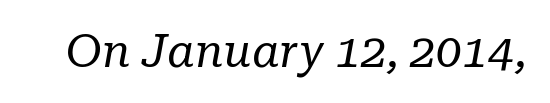
The rendering applies a slant to the glyphs. Serif or sans? Serif — the stroke terminals have little feet. Varying glyph widths throughout — classic text-font behaviour. The space beneath each line is pristine and unruled. Ink coverage per letter is moderate at most. Between one letter and the next there's only the usual sliver of space.
